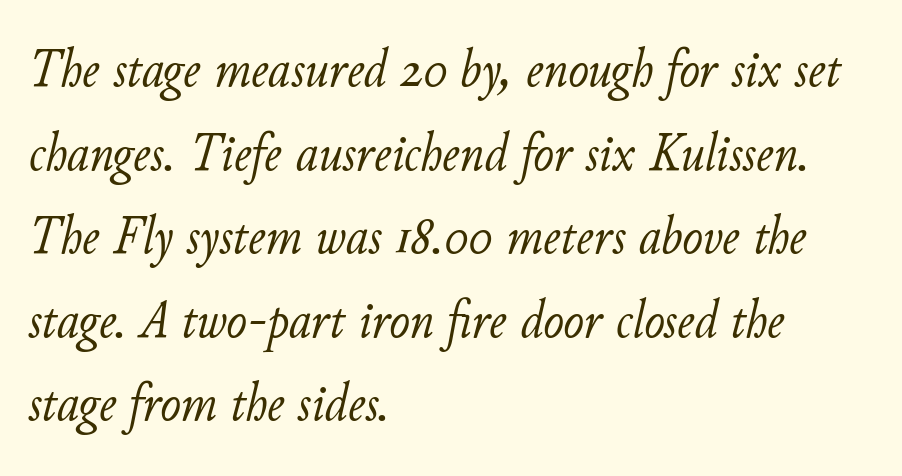
{"italic": "yes", "lean": "right", "slant_degrees": 11, "bold": "no", "weight": "light", "width": "normal", "stroke_contrast": "low", "x_height": "small", "monospaced": "no", "underline": "no", "align": "left", "line_spacing": "normal", "line_spacing_ratio": 1.52, "letter_spacing": "normal", "letter_spacing_em": 0.0, "glyph_px": 55}
